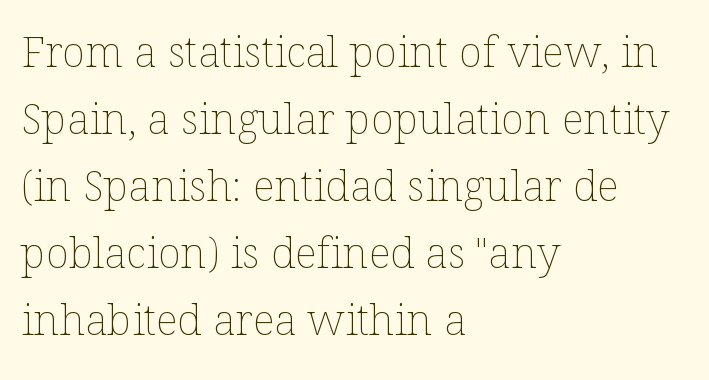
Q: Is the text bold? A: No.
Q: Is the text italic (slanted)? A: No, it is upright.
Q: Is the text underlined? A: No.
Q: How is the paragraph aligned? A: Left-aligned.
Q: Is the spacing between letters normal or unusually wide? A: Normal.
Q: Is the spacing between lines tight, normal or loose? A: Normal.
Q: Width (condensed, normal, or wide)? A: Normal.
Q: Stroke contrast? A: Low.
Q: x-height? A: Medium.
Q: Monospaced? A: No.
